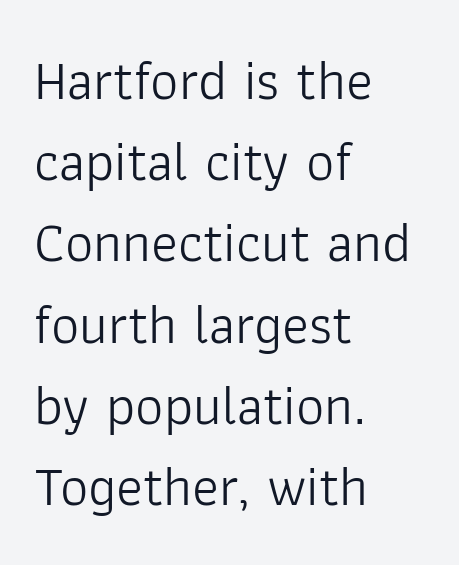
The image shows 56 px light sans-serif type, upright; set left-aligned, normal line spacing (1.45x), normal letter spacing, not underlined; low stroke contrast and a medium x-height.
